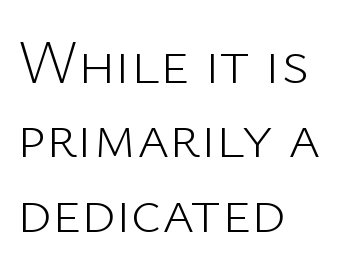
The image shows 62 px light sans-serif type, upright; set left-aligned, line spacing 1.2x, normal letter spacing, not underlined; low stroke contrast and a medium x-height.
